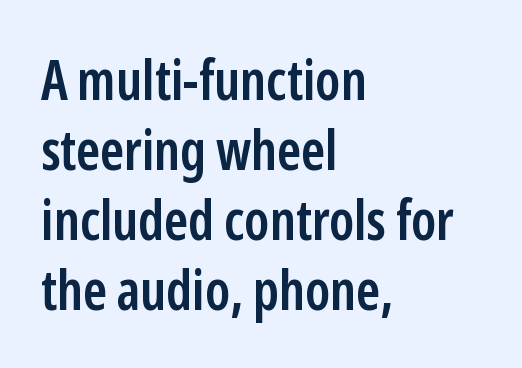
The image shows 55 px semibold, condensed sans-serif type, upright; set left-aligned, normal line spacing (1.27x), normal letter spacing, not underlined; low stroke contrast and a medium x-height.
